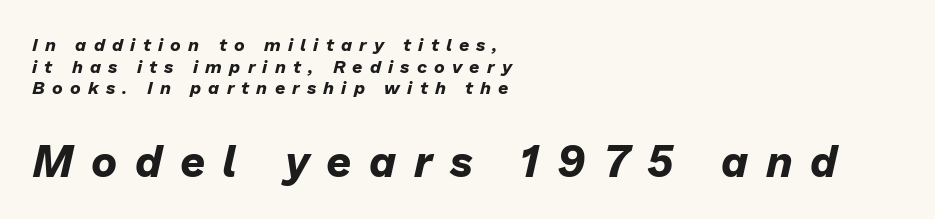
Q: Is the text bold? A: Yes.
Q: Is the text italic (slanted)? A: Yes, it leans right by about 13 degrees.
Q: Is the text underlined? A: No.
Q: How is the paragraph aligned? A: Left-aligned.
Q: Is the spacing between letters normal or unusually wide? A: Unusually wide.
Q: Which block of text is set in a larger size, the first (top) or the second (bottom)? A: The second (bottom) one.
Q: Width (condensed, normal, or wide)? A: Normal.
Q: Stroke contrast? A: Low.
Q: x-height? A: Medium.
Q: Monospaced? A: No.
